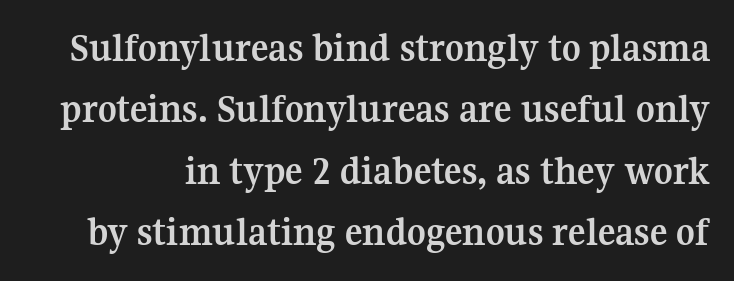
The space between consecutive lines is moderate. Each letter's strokes conclude with small projecting serifs. Each letter keeps its own natural width here, so spacing adapts to shape. Nobody drew a line under any word here. This sample uses an upright cut, with every glyph sitting square on the baseline.
